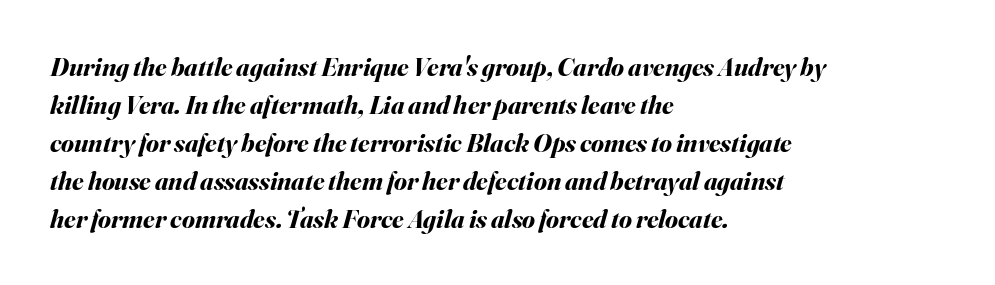
The image shows 26 px bold type, italic (leaning right); set left-aligned, normal line spacing (1.46x), normal letter spacing, not underlined.
